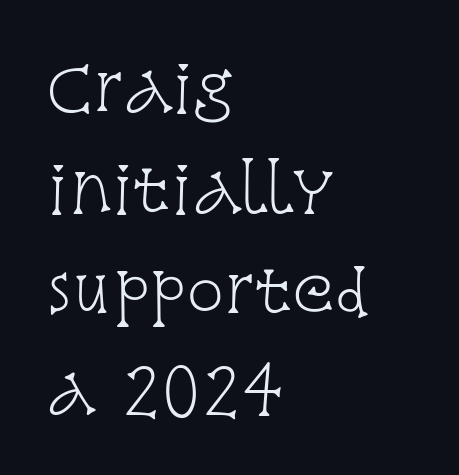
Visually the block forms a straight wall on the left and a jagged coastline on the right. Nope, not italic — everything's standing straight. Proportional: the letters do not fall into vertical columns. Spacing between characters is what you'd get straight out of the box.
